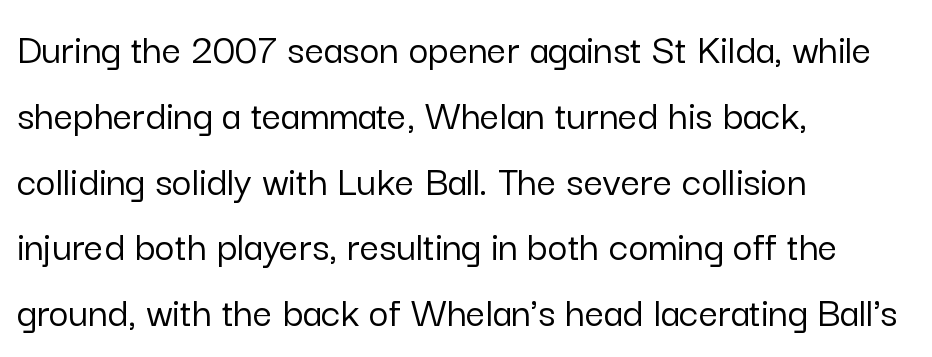
Q: Is the text italic (slanted)? A: No, it is upright.
Q: Is the typeface a serif or a sans-serif typeface? A: Sans-serif.
Q: Is the text underlined? A: No.
Q: How is the paragraph aligned? A: Left-aligned.
Q: Is the spacing between letters normal or unusually wide? A: Normal.
Q: Is the spacing between lines tight, normal or loose? A: Normal.
Q: Width (condensed, normal, or wide)? A: Normal.
Q: Stroke contrast? A: Low.
Q: x-height? A: Medium.
Q: Monospaced? A: No.
